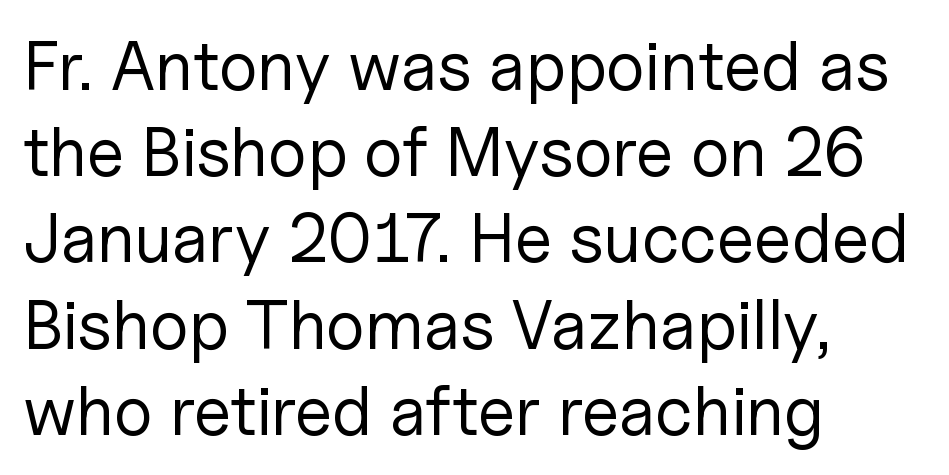
This is not heavy type; no bold has been used. How are the letters spaced? Ordinarily, with no added tracking. The compositor pushed each line to the left boundary. A clean baseline with only descenders dipping below it.
